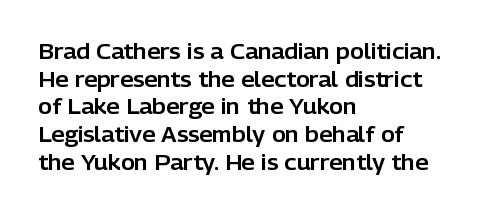
Every character sits straight up, as roman type does. Decoration check: the copy has no underline. A normal amount of white space separates one row of letters from the next. The passage shown has conventional tracking throughout.
